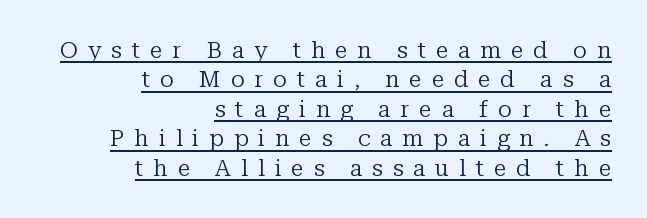
Is this a heavy cut? Hardly; it is regular or lighter. What decoration does the sample have? An underline. Where is the straight margin? On the right. The letters are spread apart with noticeably loose tracking. This block has exactly the height ordinary leading produces.
